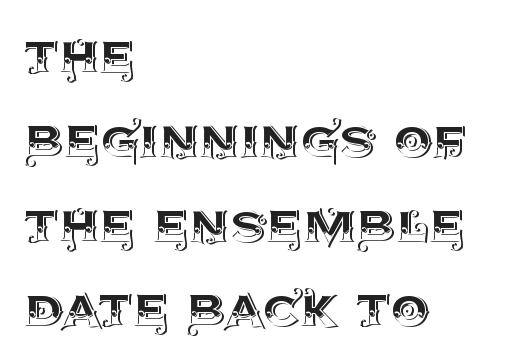
This block has exactly the height ordinary leading produces. The passage shown is typed in a proportional face where columns would drift. A classic flush-left, rag-right setting is used for this passage. A typesetter would call this zero additional tracking.
